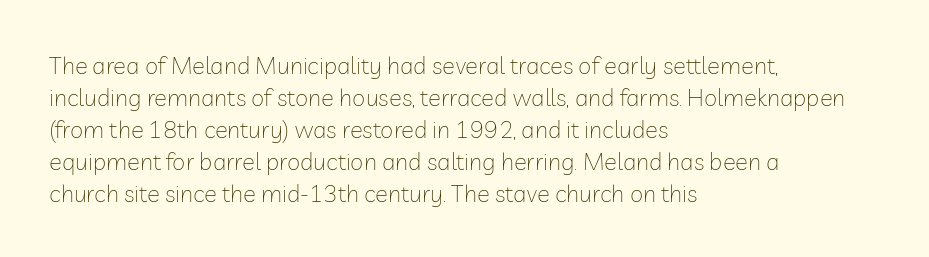
Q: Is the text bold? A: No.
Q: Is the text italic (slanted)? A: No, it is upright.
Q: Is the text underlined? A: No.
Q: How is the paragraph aligned? A: Left-aligned.
Q: Is the spacing between letters normal or unusually wide? A: Normal.
Q: Is the spacing between lines tight, normal or loose? A: Normal.
